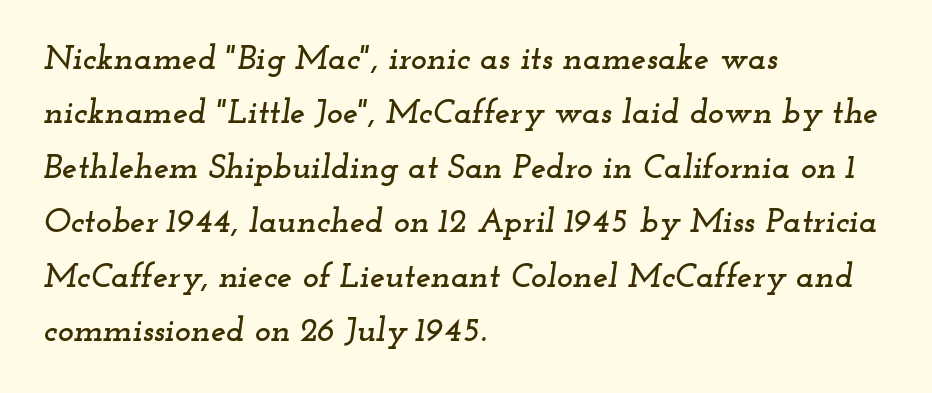
Q: Is the text italic (slanted)? A: Yes, it leans right by about 12 degrees.
Q: Is the typeface a serif or a sans-serif typeface? A: Serif.
Q: Is the text underlined? A: No.
Q: How is the paragraph aligned? A: Left-aligned.
Q: Is the spacing between letters normal or unusually wide? A: Normal.
Q: Is the spacing between lines tight, normal or loose? A: Normal.
Q: Width (condensed, normal, or wide)? A: Wide.
Q: Stroke contrast? A: Low.
Q: x-height? A: Small.
Q: Monospaced? A: No.
